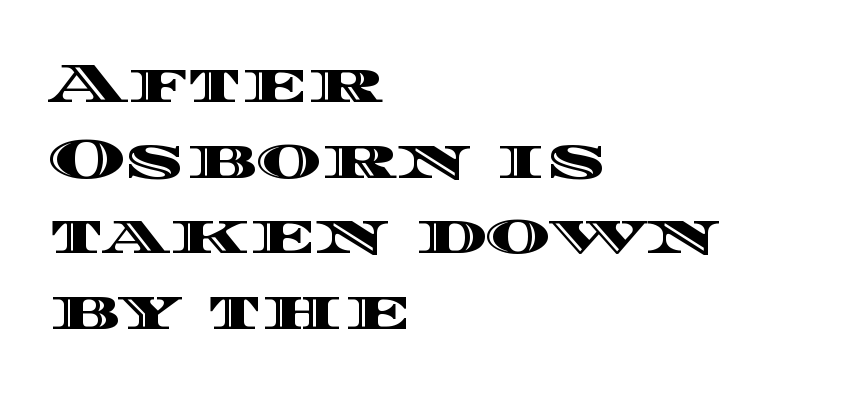
The passage shown is typed in a proportional face where columns would drift. Default kerning and tracking; the words read as compact shapes. Layout note: lines flush left. Tall strokes in this sample are plumb rather than angled. Honestly, there is no underline to notice here at all. The rendering uses a moderate line-height, typical for paragraphs.
